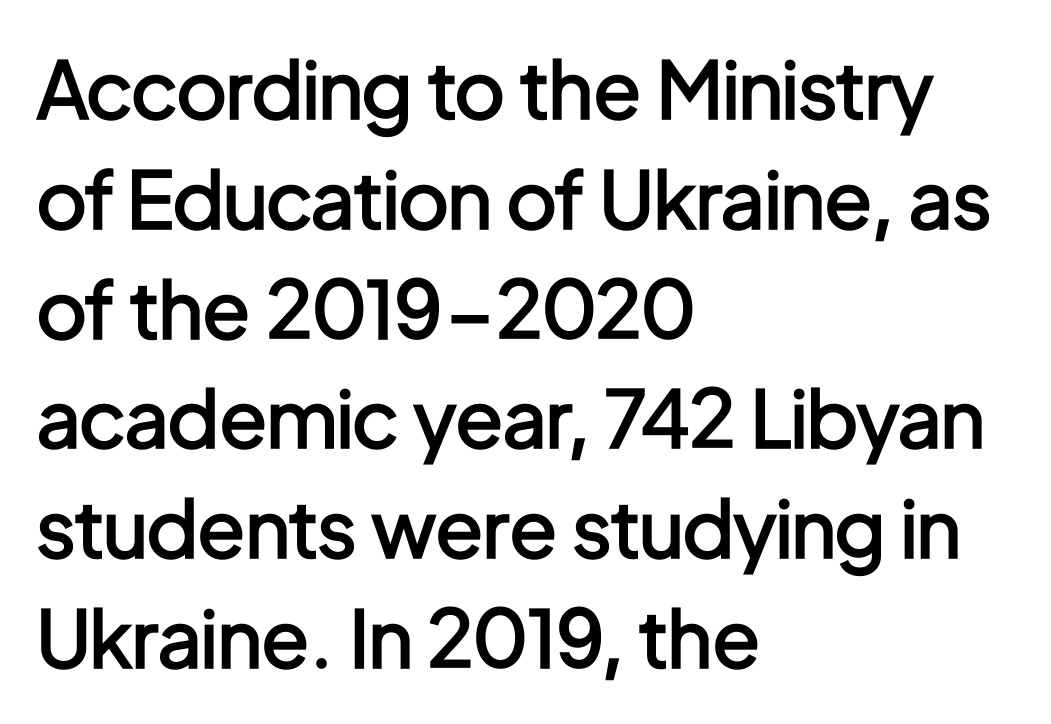
{"serif": "no", "italic": "no", "bold": "semi", "weight": "semibold", "width": "condensed", "stroke_contrast": "low", "x_height": "medium", "monospaced": "no", "underline": "no", "align": "left", "line_spacing": "normal", "line_spacing_ratio": 1.39, "letter_spacing": "normal", "letter_spacing_em": 0.0, "glyph_px": 79}
